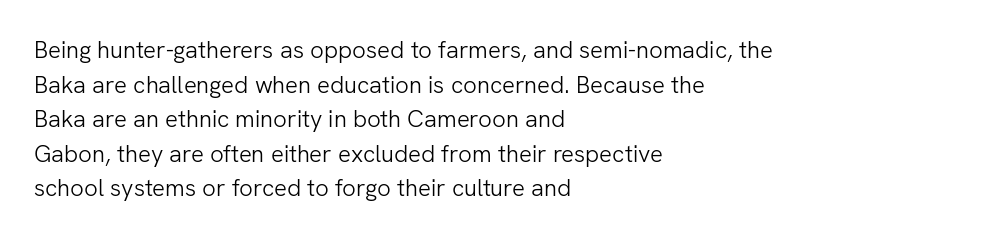
{"italic": "no", "bold": "no", "underline": "no", "align": "left", "line_spacing": "normal", "line_spacing_ratio": 1.44, "letter_spacing": "normal", "letter_spacing_em": 0.0, "glyph_px": 24}
